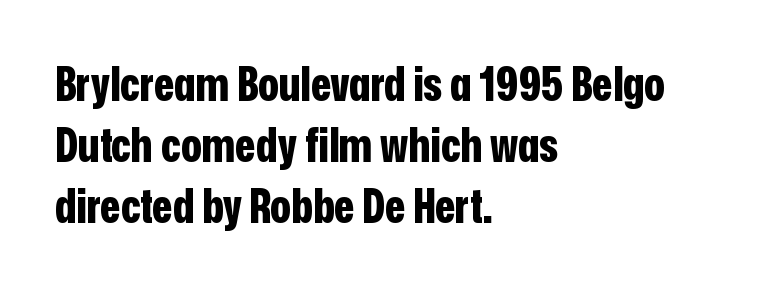
Each row of text sits above clean, open space. This is sans-serif lettering, the kind often seen on screens and signage. This sample has the flowing, uneven cadence of proportional lettering. Characters follow at the spacing the type designer built in.
